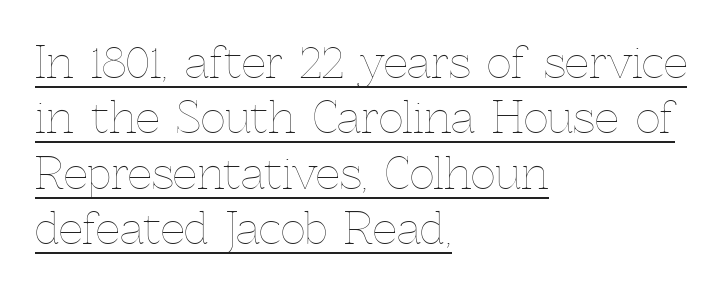
{"italic": "no", "bold": "no", "weight": "thin", "width": "normal", "x_height": "medium", "monospaced": "no", "underline": "yes", "align": "left", "line_spacing": "normal", "line_spacing_ratio": 1.29, "letter_spacing": "normal", "letter_spacing_em": 0.0, "glyph_px": 43}
